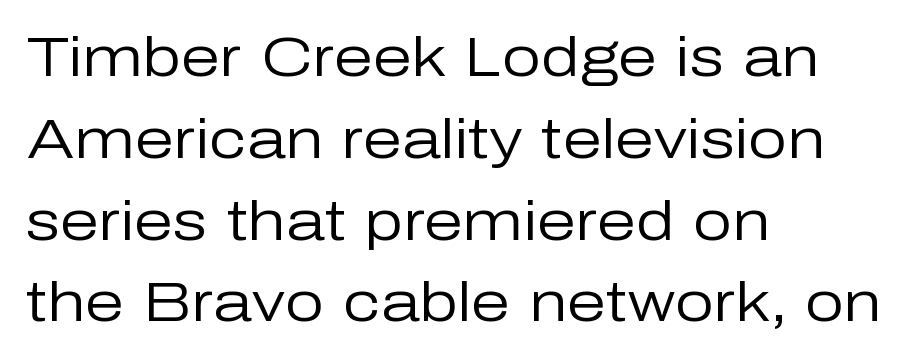
Q: Is the text bold? A: No.
Q: Is the text italic (slanted)? A: No, it is upright.
Q: Is the typeface a serif or a sans-serif typeface? A: Sans-serif.
Q: Is the text underlined? A: No.
Q: How is the paragraph aligned? A: Left-aligned.
Q: Is the spacing between letters normal or unusually wide? A: Normal.
Q: Is the spacing between lines tight, normal or loose? A: Normal.
Q: Width (condensed, normal, or wide)? A: Normal.
Q: Stroke contrast? A: Low.
Q: x-height? A: Medium.
Q: Monospaced? A: No.
